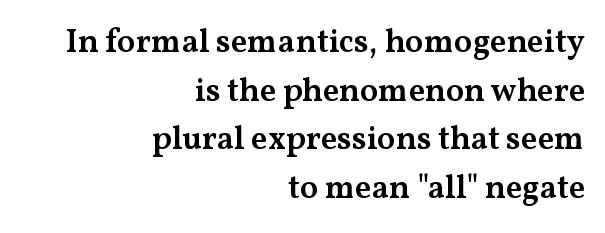
No extra tracking has been applied to these lines. Typographic density is moderately raised because the face is semibold. The typesetter chose a ragged-left arrangement here. Characters remain perfectly vertical along every line.
